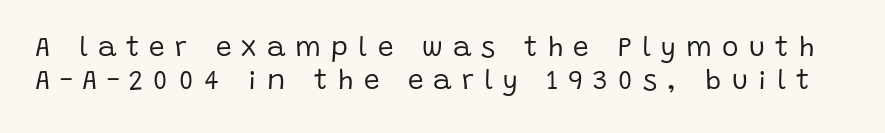
{"serif": "no", "italic": "no", "bold": "no", "weight": "regular", "width": "normal", "stroke_contrast": "low", "x_height": "large", "monospaced": "no", "underline": "no", "line_spacing_ratio": 1.18, "letter_spacing": "wide", "letter_spacing_em": 0.36, "glyph_px": 28}
